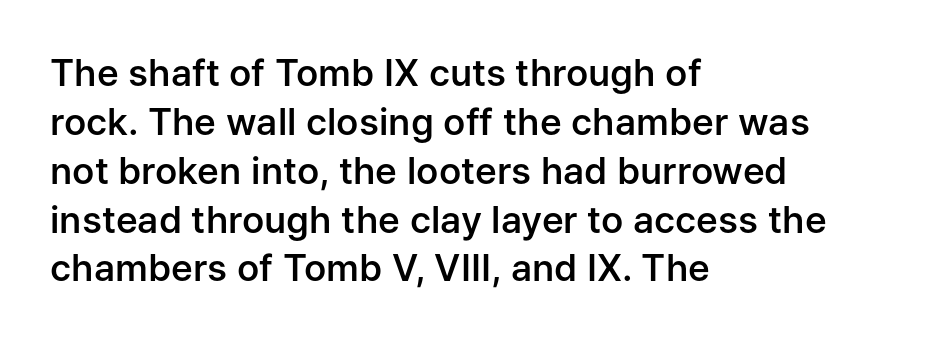
The image shows 37 px semibold sans-serif type, upright; set left-aligned, normal line spacing (1.32x), normal letter spacing, not underlined; low stroke contrast and a medium x-height.
